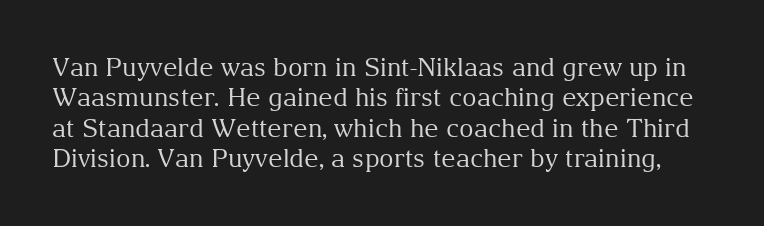
Q: Is the text bold? A: No.
Q: Is the text italic (slanted)? A: No, it is upright.
Q: Is the text underlined? A: No.
Q: Is the spacing between letters normal or unusually wide? A: Normal.
